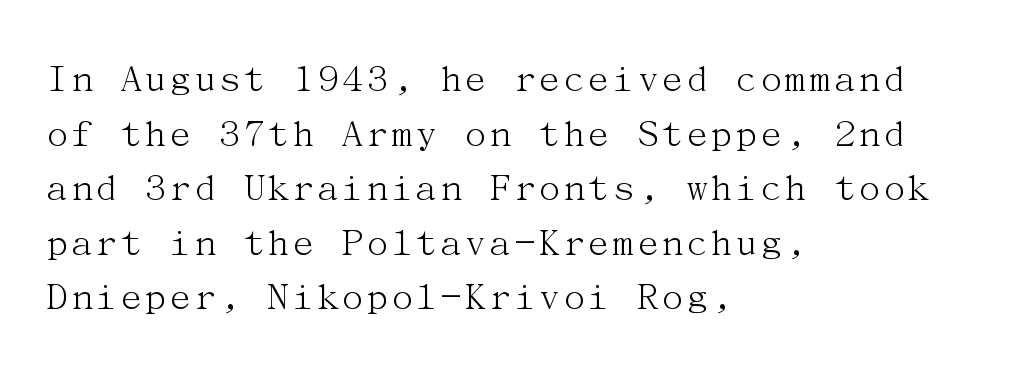
The image shows 42 px light serif type, upright; set left-aligned, normal line spacing (1.3x), normal letter spacing, not underlined; medium stroke contrast and a medium x-height.
